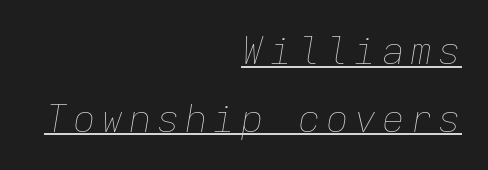
It's the slanting kind of type. The paragraph shown leans on its right margin. This sample carries an underscore along the baseline area. Each letter, wide or thin by design, is forced into the same width here. Ink coverage per letter is moderate at most.
